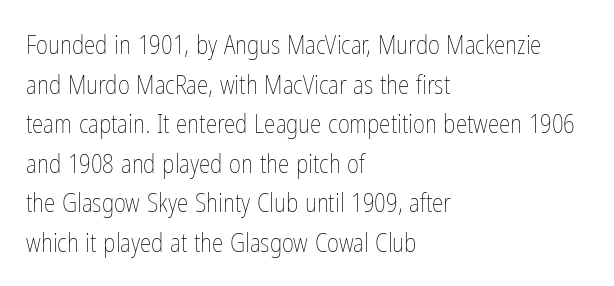
Q: Is the text bold? A: No.
Q: Is the text italic (slanted)? A: No, it is upright.
Q: Is the text underlined? A: No.
Q: How is the paragraph aligned? A: Left-aligned.
Q: Is the spacing between letters normal or unusually wide? A: Normal.
Q: Is the spacing between lines tight, normal or loose? A: Normal.
